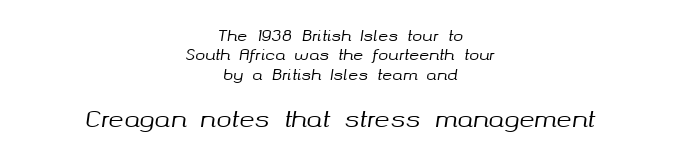
Glance below the letters and you will spot only blank space. Between one letter and the next there's only the usual sliver of space. Two sizes are in play, and the larger belongs to the second block. Evenly set lines give the paragraph a standard silhouette. A student would call this center alignment; a typographer would say set centered.
